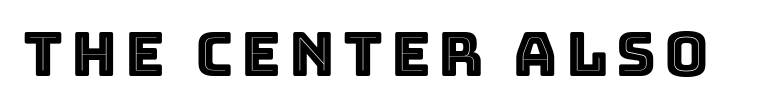
Beneath every word, the page is bare. A roman cut, with each character standing at attention. This sample has the flowing, uneven cadence of proportional lettering.
